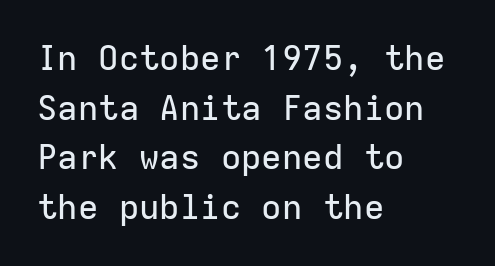
{"serif": "no", "italic": "no", "width": "normal", "stroke_contrast": "low", "x_height": "medium", "monospaced": "yes", "underline": "no", "align": "left", "line_spacing": "normal", "line_spacing_ratio": 1.46, "letter_spacing": "normal", "letter_spacing_em": 0.0, "glyph_px": 34}
